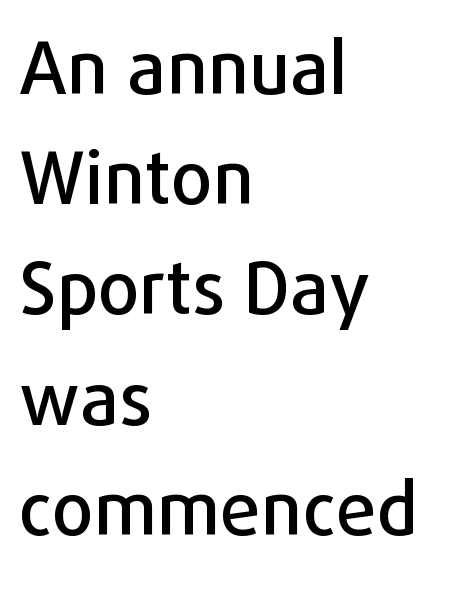
The image shows 73 px sans-serif type, upright; set left-aligned, normal line spacing (1.51x), normal letter spacing, not underlined; low stroke contrast and a medium x-height.
